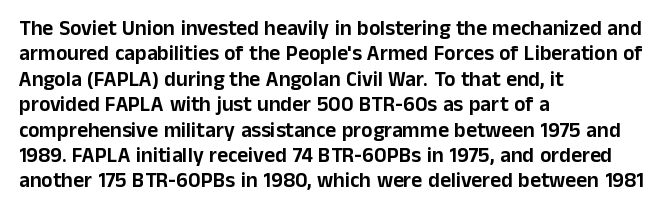
The image shows 21 px text type, upright; set left-aligned, line spacing 1.21x, normal letter spacing, not underlined.
